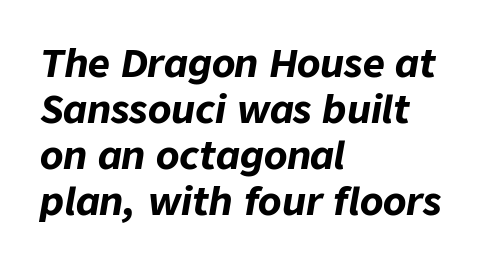
The image shows 38 px bold type, italic (leaning right); set left-aligned, line spacing 1.21x, normal letter spacing, not underlined; low stroke contrast and a medium x-height.
